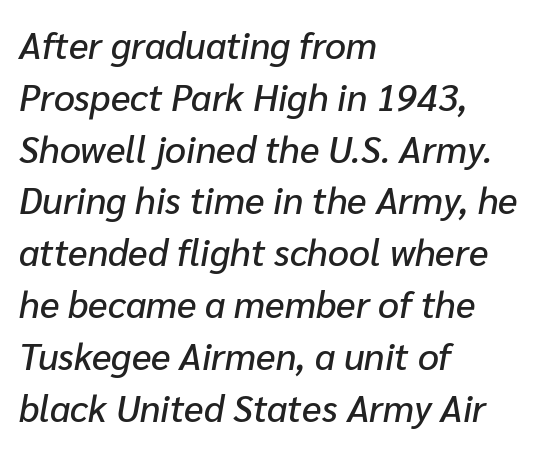
The paragraph has a hard left edge and a soft right edge. Slant detected: the letters are inclined. Do the characters align in a grid? No, the font is proportional. Regarding leading, the lines here are spaced in the standard way.
